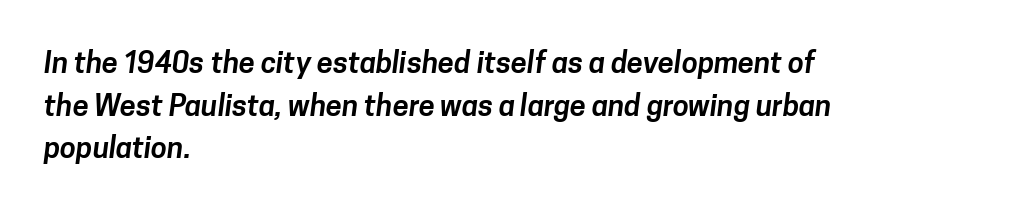
Is there much room between lines? A standard amount, neither cramped nor airy. Each line starts at the same left margin while the right side varies. Default kerning and tracking; the words read as compact shapes. This sample has the flowing, uneven cadence of proportional lettering. The designer went with a sans here, leaving each stem footless.
